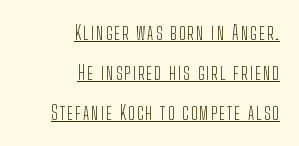
Q: Is the text bold? A: No.
Q: Is the text italic (slanted)? A: No, it is upright.
Q: Is the text underlined? A: Yes.
Q: How is the paragraph aligned? A: Right-aligned.
Q: Is the spacing between lines tight, normal or loose? A: Loose.
